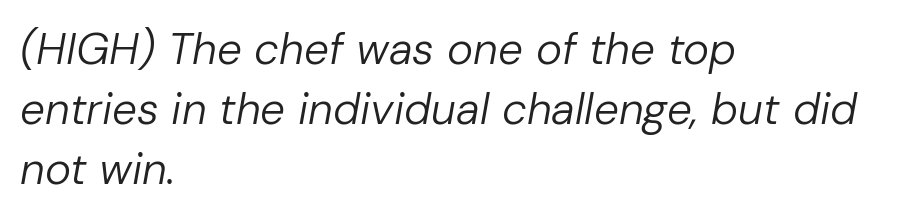
Q: Is the text bold? A: No.
Q: Is the text italic (slanted)? A: Yes, it leans right by about 10 degrees.
Q: Is the text underlined? A: No.
Q: How is the paragraph aligned? A: Left-aligned.
Q: Is the spacing between letters normal or unusually wide? A: Normal.
Q: Is the spacing between lines tight, normal or loose? A: Normal.
Q: Width (condensed, normal, or wide)? A: Normal.
Q: Stroke contrast? A: Low.
Q: x-height? A: Medium.
Q: Monospaced? A: No.
